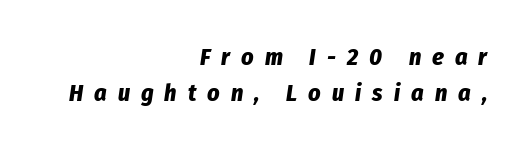
The image shows 24 px bold type, italic (leaning right); set right-aligned, normal line spacing (1.51x), unusually wide letter spacing (+0.46 em), not underlined.
